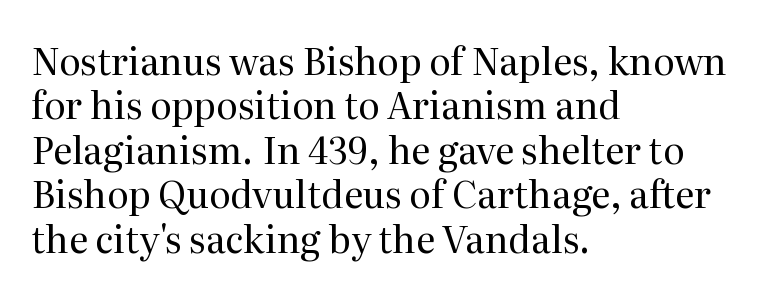
{"serif": "yes", "italic": "no", "bold": "no", "weight": "regular", "width": "normal", "stroke_contrast": "medium", "x_height": "medium", "monospaced": "no", "underline": "no", "align": "left", "line_spacing_ratio": 1.2, "letter_spacing": "normal", "letter_spacing_em": 0.0, "glyph_px": 37}
